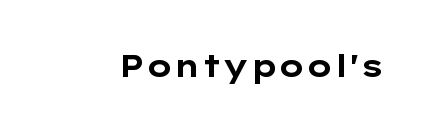
{"serif": "no", "italic": "no", "bold": "yes", "weight": "bold", "width": "wide", "stroke_contrast": "low", "x_height": "medium", "monospaced": "no", "underline": "no", "letter_spacing": "normal", "letter_spacing_em": 0.0, "glyph_px": 31}
